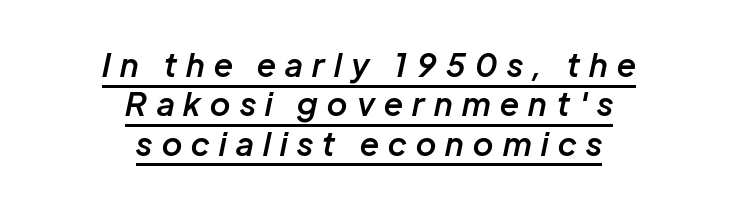
{"italic": "yes", "lean": "right", "slant_degrees": 12, "bold": "semi", "weight": "semibold", "width": "normal", "stroke_contrast": "low", "x_height": "medium", "monospaced": "no", "underline": "yes", "align": "center", "line_spacing_ratio": 1.23, "letter_spacing": "wide", "letter_spacing_em": 0.3, "glyph_px": 32}
